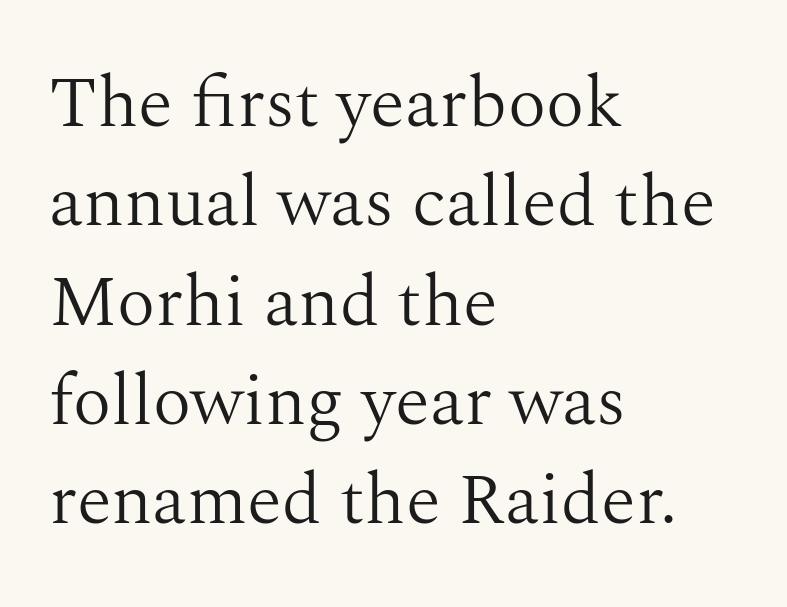
{"serif": "yes", "italic": "no", "bold": "no", "weight": "light", "width": "normal", "stroke_contrast": "medium", "x_height": "medium", "monospaced": "no", "underline": "no", "align": "left", "line_spacing": "normal", "line_spacing_ratio": 1.38, "letter_spacing": "normal", "letter_spacing_em": 0.0, "glyph_px": 72}
